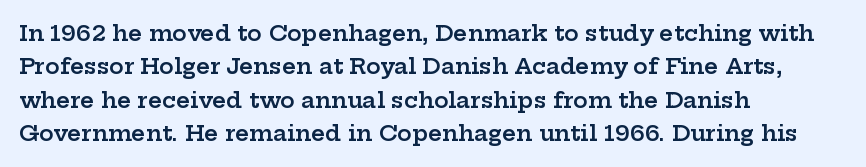
Rows of type keep a routine distance in the vertical direction. Default kerning and tracking; the words read as compact shapes. The font's upright variant was chosen for this text. As a designer I'd log this as weight 600, semibold. The string is rendered with underlining switched off.
